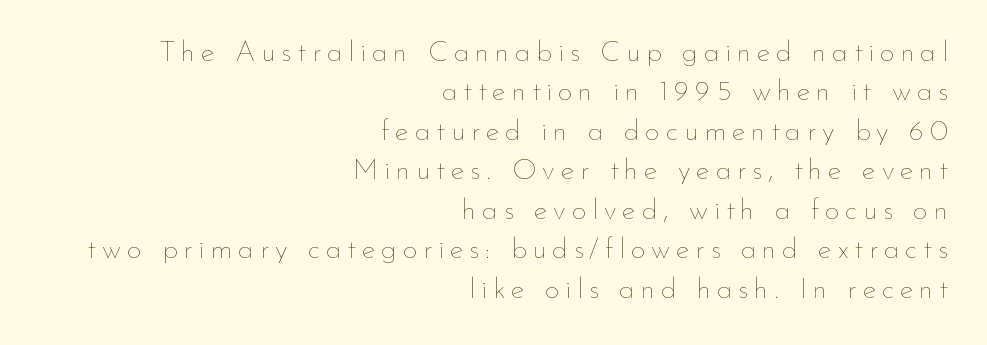
{"italic": "no", "bold": "no", "weight": "thin", "width": "normal", "stroke_contrast": "low", "x_height": "small", "monospaced": "no", "underline": "no", "align": "right", "line_spacing": "normal", "line_spacing_ratio": 1.36, "letter_spacing": "wide", "letter_spacing_em": 0.2, "glyph_px": 29}
